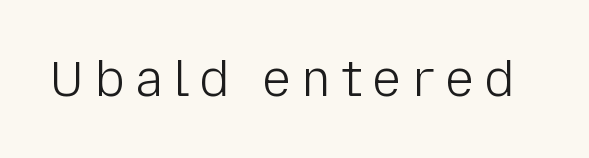
Q: Is the text bold? A: No.
Q: Is the text italic (slanted)? A: No, it is upright.
Q: Is the typeface a serif or a sans-serif typeface? A: Sans-serif.
Q: Is the text underlined? A: No.
Q: Is the spacing between letters normal or unusually wide? A: Unusually wide.
Q: Width (condensed, normal, or wide)? A: Normal.
Q: Stroke contrast? A: Low.
Q: x-height? A: Medium.
Q: Monospaced? A: No.
